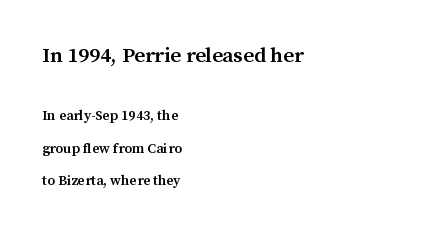
{"italic": "no", "bold": "semi", "underline": "no", "align": "left", "line_spacing": "loose", "line_spacing_ratio": 2.31, "letter_spacing": "normal", "letter_spacing_em": 0.0, "larger_block": "first", "size_ratio": 1.5, "glyph_px": 21}
